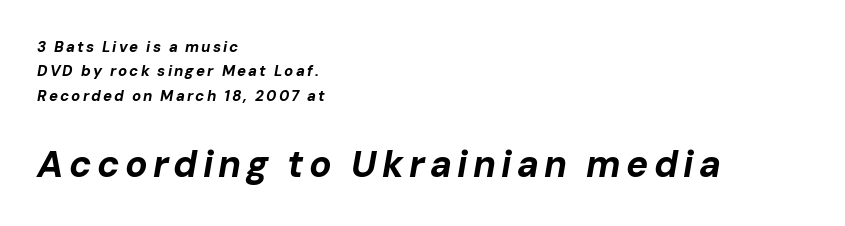
Q: Is the text bold? A: Yes.
Q: Is the text italic (slanted)? A: Yes, it leans right by about 10 degrees.
Q: Is the text underlined? A: No.
Q: How is the paragraph aligned? A: Left-aligned.
Q: Is the spacing between lines tight, normal or loose? A: Normal.
Q: Which block of text is set in a larger size, the first (top) or the second (bottom)? A: The second (bottom) one.
Q: Width (condensed, normal, or wide)? A: Normal.
Q: Stroke contrast? A: Low.
Q: x-height? A: Medium.
Q: Monospaced? A: No.
